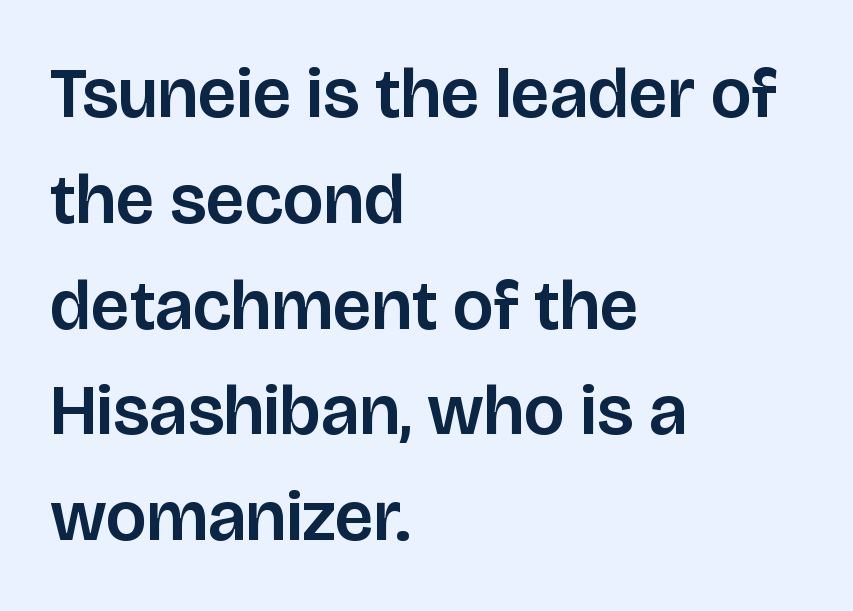
The space between consecutive lines is moderate. Spacing verdict: proportional, widths tailored to each character. Honestly, there is no underline to notice here at all. Tall strokes in this sample are plumb rather than angled. The rag falls on the right side of this text block.
